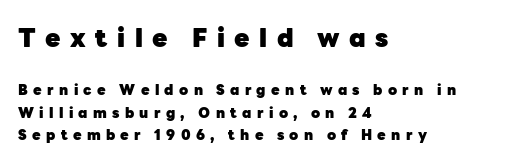
Q: Is the text bold? A: Yes.
Q: Is the text italic (slanted)? A: No, it is upright.
Q: Is the text underlined? A: No.
Q: How is the paragraph aligned? A: Left-aligned.
Q: Is the spacing between letters normal or unusually wide? A: Unusually wide.
Q: Is the spacing between lines tight, normal or loose? A: Normal.
Q: Which block of text is set in a larger size, the first (top) or the second (bottom)? A: The first (top) one.
